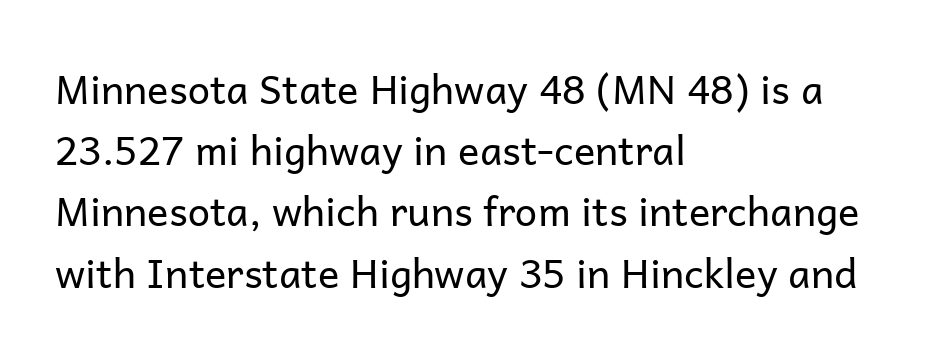
A quiet, ordinary-to-light weight characterises the typeface. Type style note: lacks serifs. Layout note: lines flush left. The glyphs are unaccompanied by any horizontal stroke below them. The leading is moderate, giving the passage an even texture. No extra tracking has been applied to these lines.
